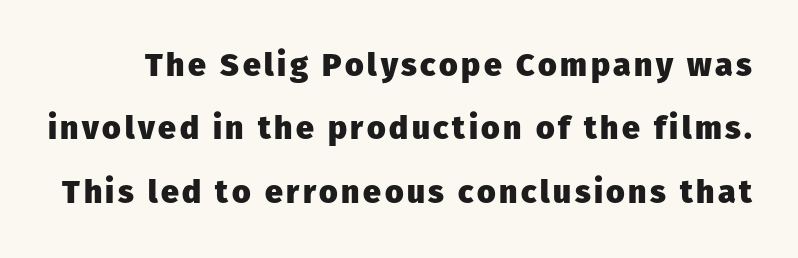
Successive baselines arrive slowly, with a big drop between each. Designer's note — italics off, roman on. Examine the stroke ends and you'll find no serifs. The zone under the glyphs is completely vacant. The rendering uses a bold face; every stroke is thick and dark.
